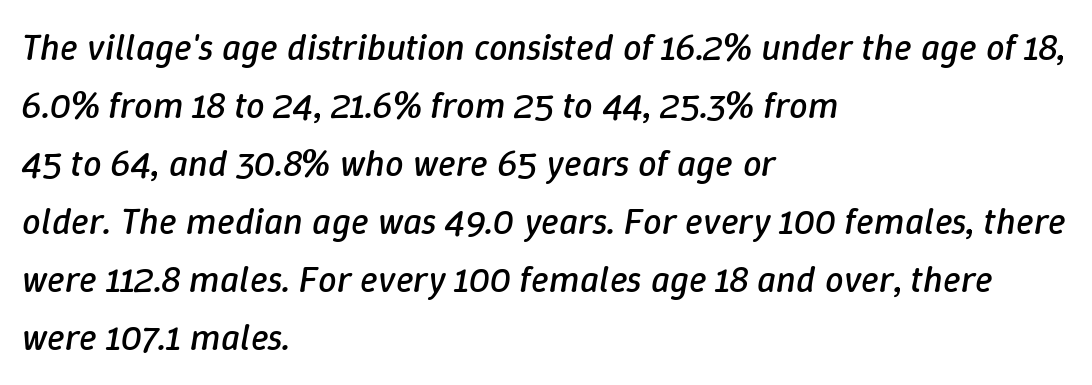
Q: Is the text bold? A: No.
Q: Is the text italic (slanted)? A: Yes, it leans right by about 9 degrees.
Q: Is the text underlined? A: No.
Q: How is the paragraph aligned? A: Left-aligned.
Q: Is the spacing between letters normal or unusually wide? A: Normal.
Q: Is the spacing between lines tight, normal or loose? A: Normal.
Q: Width (condensed, normal, or wide)? A: Normal.
Q: Stroke contrast? A: Low.
Q: x-height? A: Medium.
Q: Monospaced? A: No.
